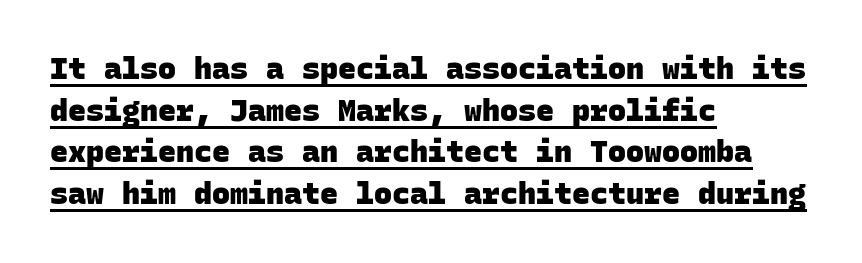
Q: Is the text bold? A: Yes.
Q: Is the typeface a serif or a sans-serif typeface? A: Sans-serif.
Q: Is the text underlined? A: Yes.
Q: How is the paragraph aligned? A: Left-aligned.
Q: Is the spacing between letters normal or unusually wide? A: Normal.
Q: Is the spacing between lines tight, normal or loose? A: Normal.
Q: Width (condensed, normal, or wide)? A: Normal.
Q: Stroke contrast? A: Low.
Q: x-height? A: Large.
Q: Monospaced? A: Yes.
